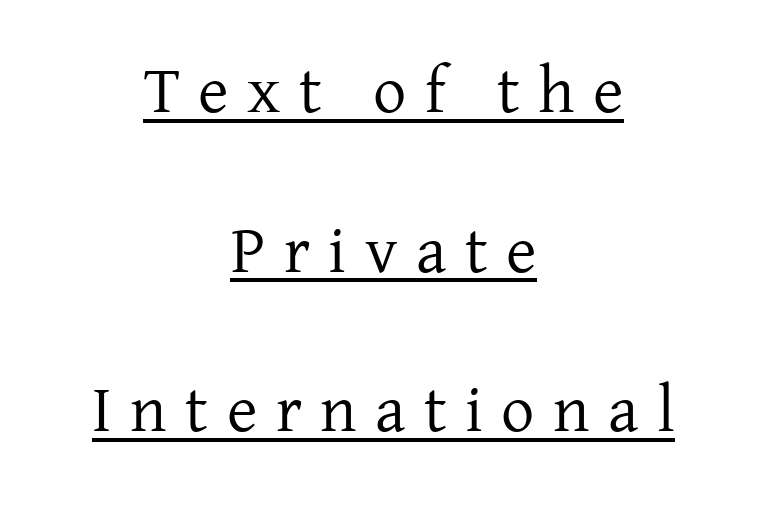
Q: Is the text bold? A: No.
Q: Is the text italic (slanted)? A: No, it is upright.
Q: Is the typeface a serif or a sans-serif typeface? A: Serif.
Q: Is the text underlined? A: Yes.
Q: How is the paragraph aligned? A: Centered.
Q: Is the spacing between letters normal or unusually wide? A: Unusually wide.
Q: Is the spacing between lines tight, normal or loose? A: Loose.
Q: Width (condensed, normal, or wide)? A: Normal.
Q: Stroke contrast? A: Low.
Q: x-height? A: Medium.
Q: Monospaced? A: No.
